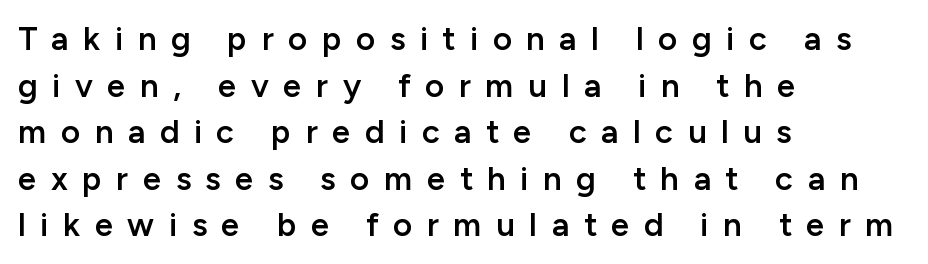
The image shows 33 px semibold sans-serif type, upright; set left-aligned, normal line spacing (1.41x), unusually wide letter spacing (+0.44 em), not underlined; low stroke contrast and a medium x-height.
